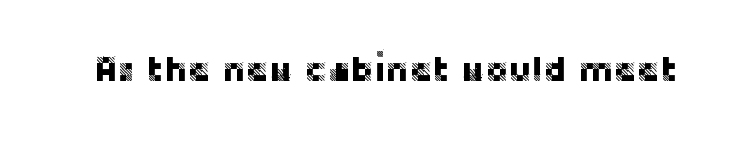
Q: Is the text italic (slanted)? A: No, it is upright.
Q: Is the typeface a serif or a sans-serif typeface? A: Sans-serif.
Q: Is the text underlined? A: No.
Q: Is the spacing between letters normal or unusually wide? A: Normal.
Q: Width (condensed, normal, or wide)? A: Normal.
Q: Stroke contrast? A: Low.
Q: x-height? A: Large.
Q: Monospaced? A: No.
